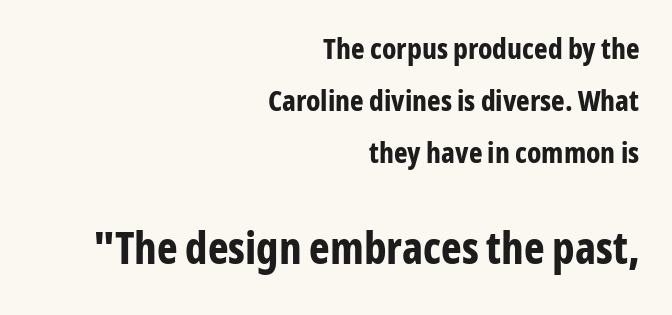
The image shows 44 px bold, condensed sans-serif type, upright; set right-aligned, line spacing 1.79x, normal letter spacing, not underlined; the second (bottom) block is 1.52x larger; low stroke contrast and a medium x-height.
